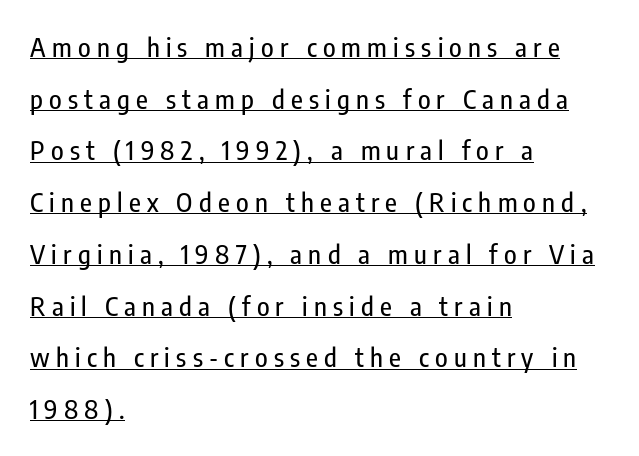
Q: Is the text italic (slanted)? A: No, it is upright.
Q: Is the text underlined? A: Yes.
Q: How is the paragraph aligned? A: Left-aligned.
Q: Is the spacing between letters normal or unusually wide? A: Unusually wide.
Q: Is the spacing between lines tight, normal or loose? A: Loose.
